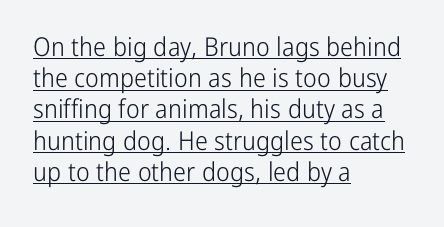
{"italic": "no", "bold": "no", "underline": "yes", "align": "left", "line_spacing_ratio": 1.2, "letter_spacing": "normal", "letter_spacing_em": 0.0, "glyph_px": 26}
